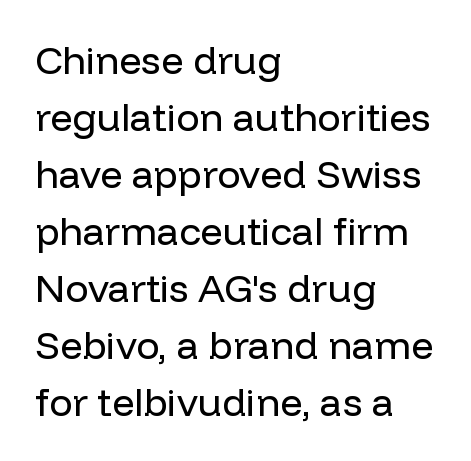
Letters have the restrained weight of plain body copy at most. Between one letter and the next there's only the usual sliver of space. In terms of letterform style, serifs are entirely absent. Horizontally, the lines are justified to the leading edge only. A typesetter would mark this as roman, not italic. Anything drawn beneath the words? Only blank space.
